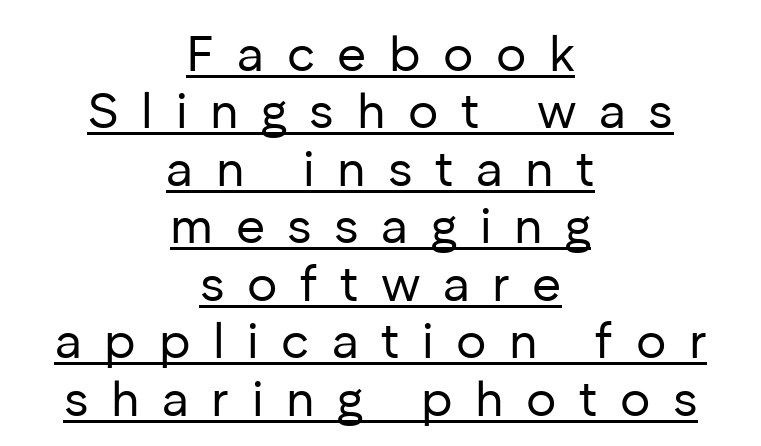
Posture: upright roman. Proportional: the letters do not fall into vertical columns. Typeset on center — no edge is straight. The text was rendered using a sans face with plain stroke endings.
